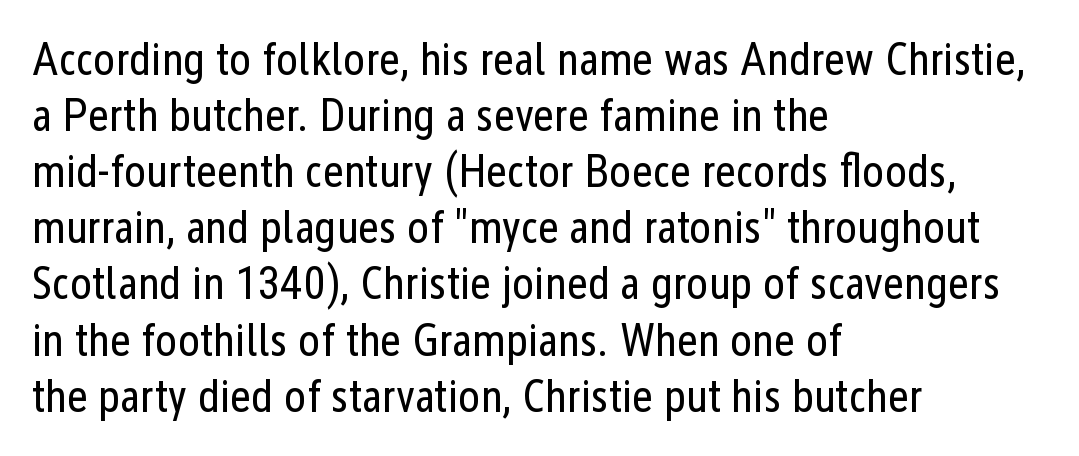
The image shows 46 px regular-weight, condensed sans-serif type, upright; set left-aligned, line spacing 1.22x, normal letter spacing, not underlined; low stroke contrast and a medium x-height.
